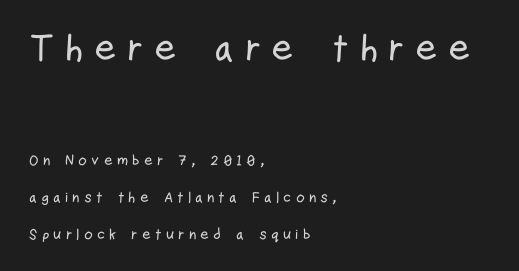
Q: Is the text italic (slanted)? A: No, it is upright.
Q: Is the typeface a serif or a sans-serif typeface? A: Sans-serif.
Q: Is the text underlined? A: No.
Q: How is the paragraph aligned? A: Left-aligned.
Q: Is the spacing between letters normal or unusually wide? A: Unusually wide.
Q: Is the spacing between lines tight, normal or loose? A: Loose.
Q: Which block of text is set in a larger size, the first (top) or the second (bottom)? A: The first (top) one.
Q: Width (condensed, normal, or wide)? A: Condensed.
Q: Stroke contrast? A: Low.
Q: x-height? A: Medium.
Q: Monospaced? A: No.
